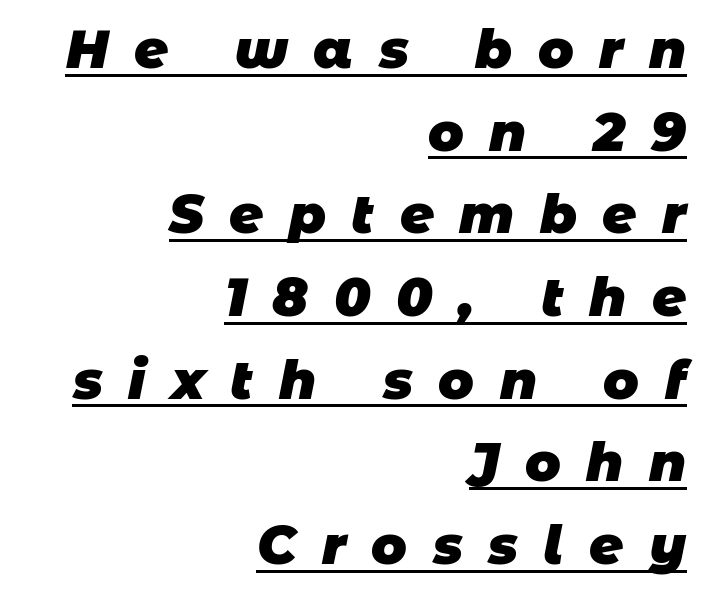
{"serif": "no", "bold": "yes", "weight": "heavy", "width": "normal", "stroke_contrast": "low", "x_height": "large", "monospaced": "no", "underline": "yes", "align": "right", "line_spacing": "normal", "line_spacing_ratio": 1.56, "letter_spacing": "wide", "letter_spacing_em": 0.48, "glyph_px": 53}
